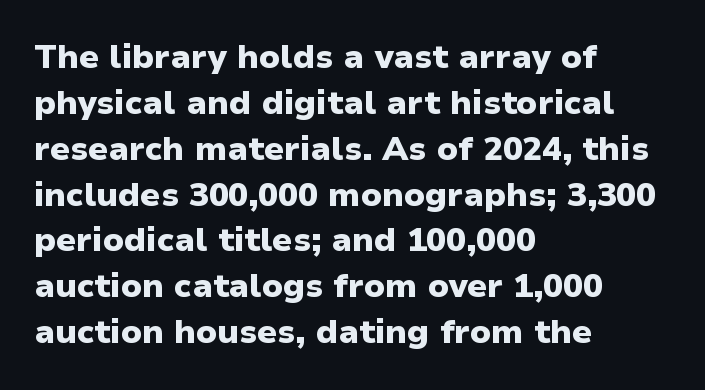
The space beneath each line is pristine and unruled. You can tell it's not italic because the verticals are truly vertical. Do the characters align in a grid? No, the font is proportional. Letterform terminals end flat and unadorned throughout the passage. Heavy, bold letterforms.
